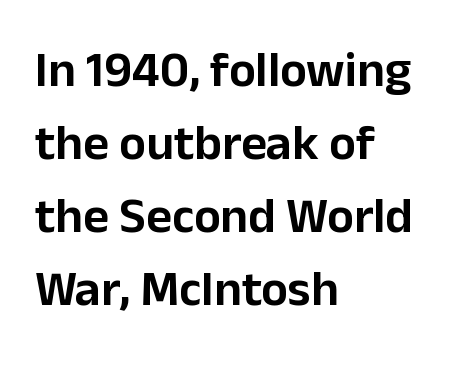
{"serif": "no", "italic": "no", "width": "normal", "stroke_contrast": "low", "x_height": "medium", "monospaced": "no", "underline": "no", "align": "left", "line_spacing": "normal", "line_spacing_ratio": 1.46, "letter_spacing": "normal", "letter_spacing_em": 0.0, "glyph_px": 50}
